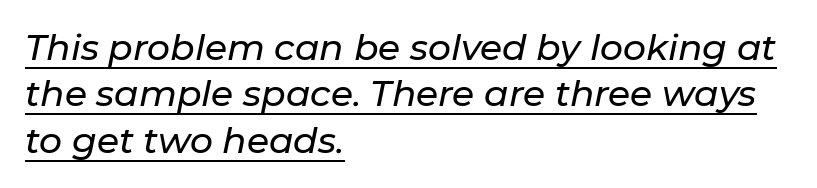
{"italic": "yes", "lean": "right", "slant_degrees": 11, "width": "normal", "stroke_contrast": "low", "x_height": "medium", "monospaced": "no", "underline": "yes", "align": "left", "line_spacing": "normal", "line_spacing_ratio": 1.29, "letter_spacing": "normal", "letter_spacing_em": 0.0, "glyph_px": 36}
